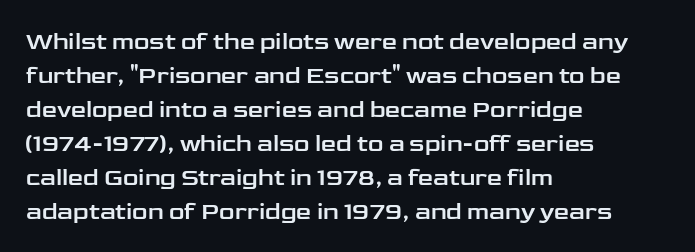
{"italic": "no", "underline": "no", "align": "left", "line_spacing": "normal", "line_spacing_ratio": 1.42, "letter_spacing": "normal", "letter_spacing_em": 0.0, "glyph_px": 24}
